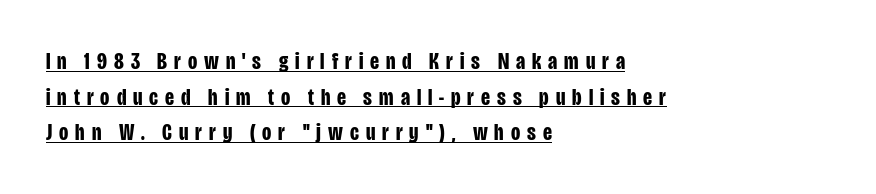
The image shows 24 px bold type, upright; set left-aligned, normal line spacing (1.48x), unusually wide letter spacing (+0.29 em), underlined.
